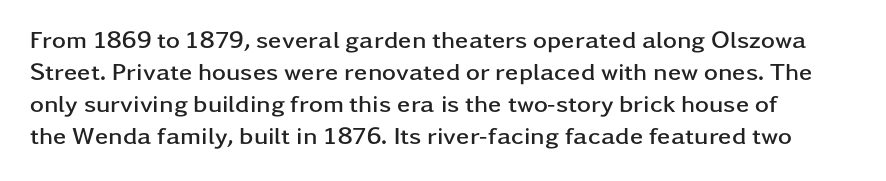
The image shows 24 px bold type, upright; set normal line spacing (1.33x), normal letter spacing, not underlined.
